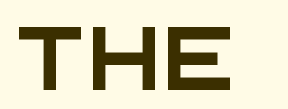
{"serif": "no", "width": "wide", "stroke_contrast": "medium", "x_height": "large", "monospaced": "yes", "underline": "no", "letter_spacing": "normal", "letter_spacing_em": 0.0, "glyph_px": 62}
